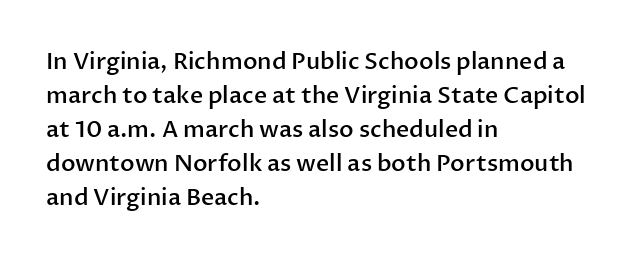
The type is set solid horizontally, with unmodified tracking. Letters rest on an invisible, unmarked baseline. The lettering holds an erect, upright posture throughout. Typeset ragged right — the left edge is the straight one. The block of text has a typical density, with ordinary space between rows.
